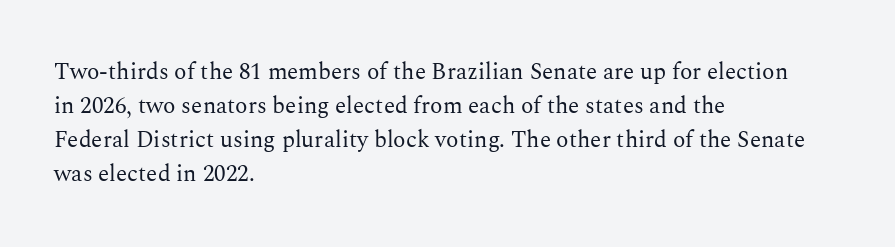
{"italic": "no", "bold": "no", "underline": "no", "align": "left", "line_spacing": "normal", "line_spacing_ratio": 1.48, "letter_spacing": "normal", "letter_spacing_em": 0.0, "glyph_px": 23}
